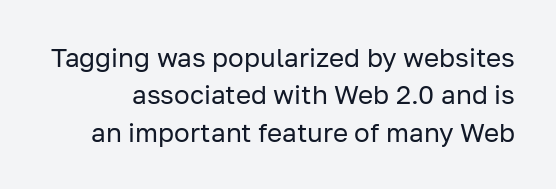
Q: Is the text bold? A: No.
Q: Is the text italic (slanted)? A: No, it is upright.
Q: Is the text underlined? A: No.
Q: Is the spacing between letters normal or unusually wide? A: Normal.
Q: Is the spacing between lines tight, normal or loose? A: Normal.
